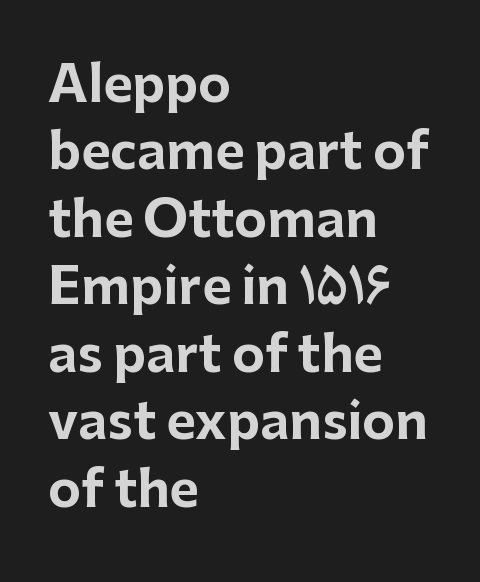
The passage shown is emphatically bold. Spacing between characters is what you'd get straight out of the box. The rendering uses a moderate line-height, typical for paragraphs. Which margin do the lines hug? The left one — the right edge is uneven. Quick note: not italic, upright.
